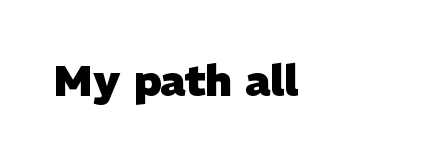
{"serif": "no", "bold": "yes", "weight": "heavy", "width": "normal", "stroke_contrast": "low", "x_height": "medium", "monospaced": "no", "underline": "no", "letter_spacing": "normal", "letter_spacing_em": 0.0, "glyph_px": 42}
